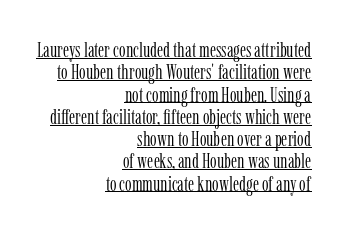
{"italic": "no", "bold": "no", "underline": "yes", "align": "right", "line_spacing": "tight", "line_spacing_ratio": 1.06, "letter_spacing": "normal", "letter_spacing_em": 0.0, "glyph_px": 21}
